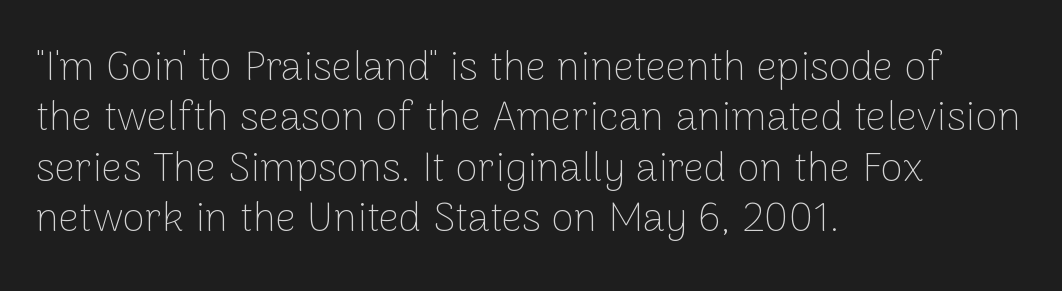
Nope, not italic — everything's standing straight. Compared with typical body copy, the letter spacing here is the same. Compared with a centered layout, this one pins lines to the left instead. The passage shown is not underscored anywhere. Character widths vary here, with narrow letters taking less room than wide ones. What kind of face is this? One without serifs — a sans.
